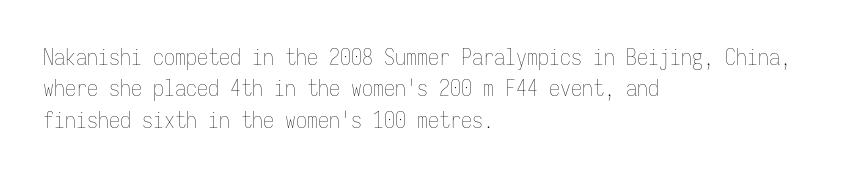
Q: Is the text bold? A: No.
Q: Is the text italic (slanted)? A: No, it is upright.
Q: Is the text underlined? A: No.
Q: How is the paragraph aligned? A: Left-aligned.
Q: Is the spacing between letters normal or unusually wide? A: Normal.
Q: Is the spacing between lines tight, normal or loose? A: Normal.
